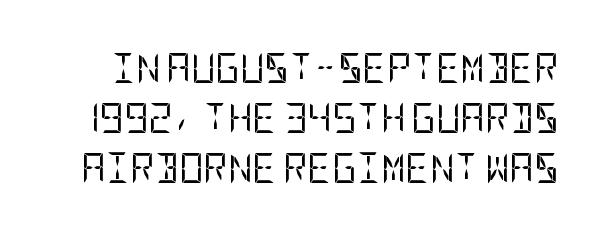
The image shows 30 px regular-weight, condensed sans-serif type, upright; set normal line spacing (1.66x), normal letter spacing, not underlined; low stroke contrast and a large x-height.
